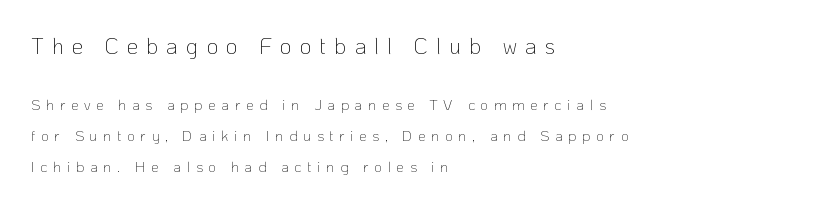
{"italic": "no", "bold": "no", "underline": "no", "align": "left", "line_spacing": "loose", "line_spacing_ratio": 2.06, "letter_spacing": "wide", "letter_spacing_em": 0.38, "larger_block": "first", "size_ratio": 1.47, "glyph_px": 22}
